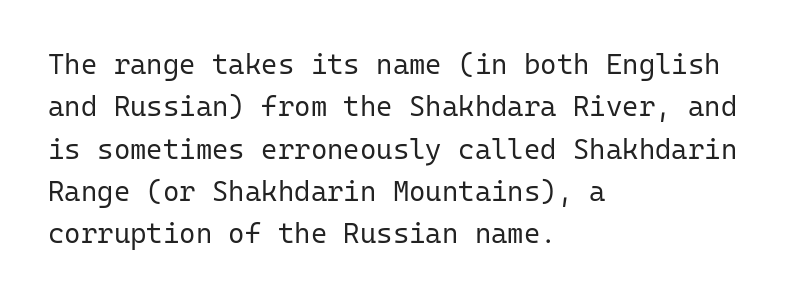
How would I describe the line gaps? Plain and ordinary. Lines of text with bare space underneath. Look at the tracking — it's just the regular setting, nothing added. Stems and bowls with no extra thickness — not bold. The setting favours the left margin, as ordinary paragraphs usually do. Observe the absence of serifs on each vertical stroke in this sample.
